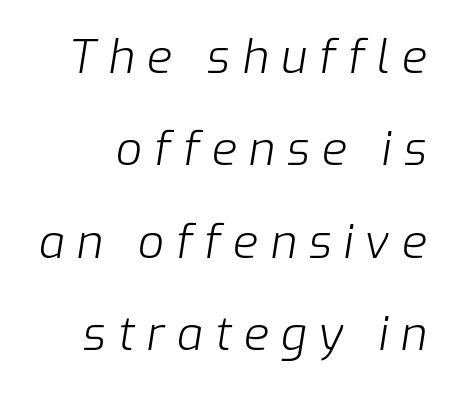
Q: Is the text bold? A: No.
Q: Is the text italic (slanted)? A: Yes, it leans right by about 9 degrees.
Q: Is the text underlined? A: No.
Q: Is the spacing between letters normal or unusually wide? A: Unusually wide.
Q: Is the spacing between lines tight, normal or loose? A: Loose.
Q: Width (condensed, normal, or wide)? A: Normal.
Q: Stroke contrast? A: Low.
Q: x-height? A: Medium.
Q: Monospaced? A: No.
